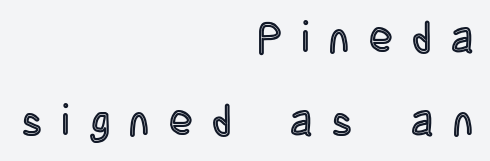
The image shows 43 px condensed type, upright; set right-aligned, loose line spacing (1.93x), unusually wide letter spacing (+0.46 em), not underlined; a large x-height.
